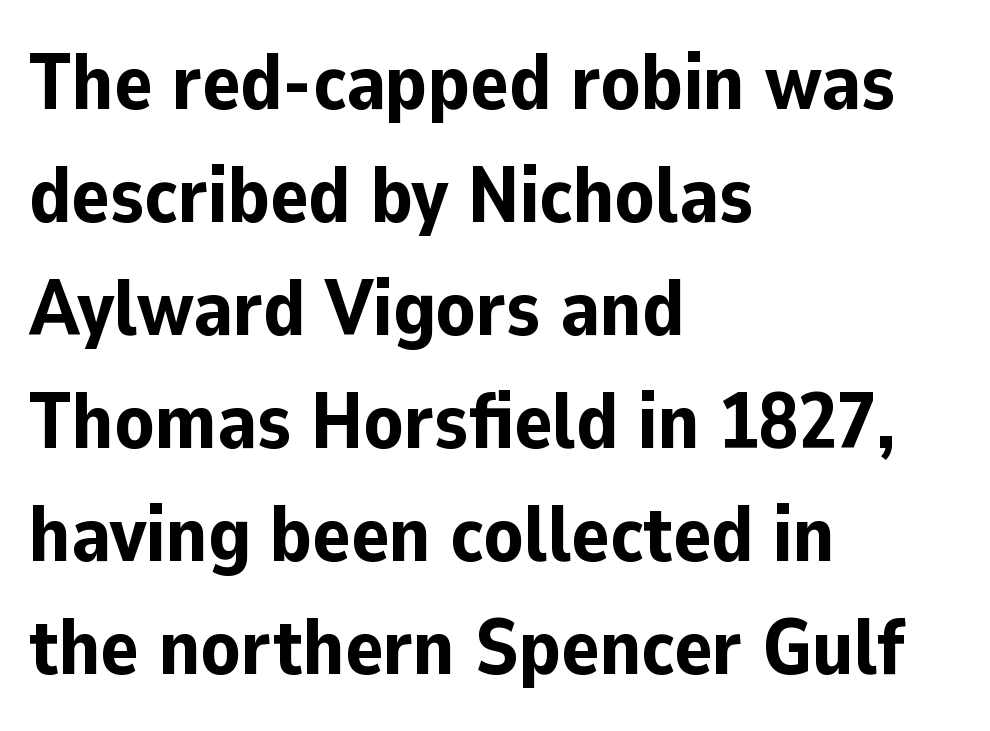
Q: Is the text bold? A: Yes.
Q: Is the text italic (slanted)? A: No, it is upright.
Q: Is the typeface a serif or a sans-serif typeface? A: Sans-serif.
Q: Is the text underlined? A: No.
Q: How is the paragraph aligned? A: Left-aligned.
Q: Is the spacing between letters normal or unusually wide? A: Normal.
Q: Is the spacing between lines tight, normal or loose? A: Normal.
Q: Width (condensed, normal, or wide)? A: Normal.
Q: Stroke contrast? A: Low.
Q: x-height? A: Medium.
Q: Monospaced? A: No.
